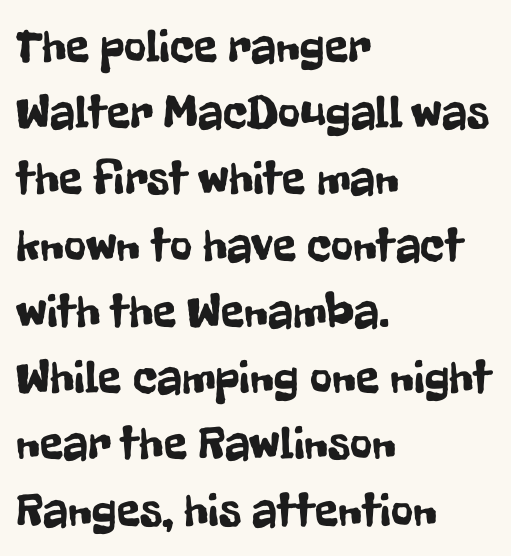
{"serif": "no", "italic": "no", "width": "condensed", "stroke_contrast": "low", "x_height": "medium", "monospaced": "no", "underline": "no", "align": "left", "line_spacing": "normal", "line_spacing_ratio": 1.38, "letter_spacing": "normal", "letter_spacing_em": 0.0, "glyph_px": 48}
